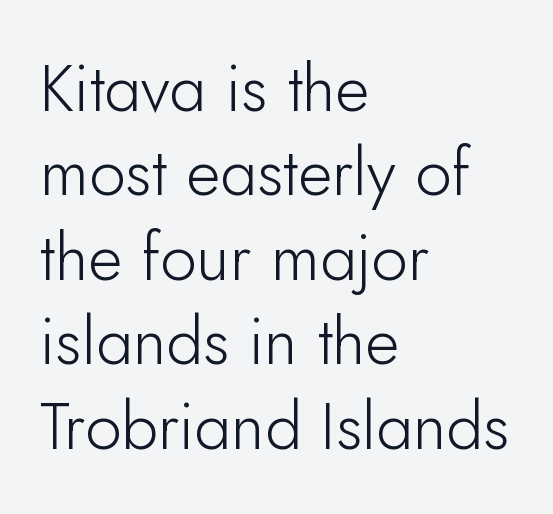
The image shows 66 px light sans-serif type, upright; set left-aligned, normal line spacing (1.28x), normal letter spacing, not underlined; low stroke contrast and a small x-height.
